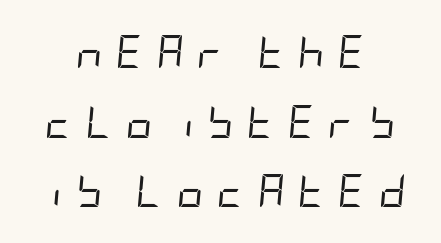
Q: Is the text bold? A: No.
Q: Is the text italic (slanted)? A: Yes, it leans right by about 5 degrees.
Q: Is the text underlined? A: No.
Q: How is the paragraph aligned? A: Centered.
Q: Is the spacing between letters normal or unusually wide? A: Unusually wide.
Q: Is the spacing between lines tight, normal or loose? A: Loose.
Q: Width (condensed, normal, or wide)? A: Condensed.
Q: Stroke contrast? A: Low.
Q: x-height? A: Large.
